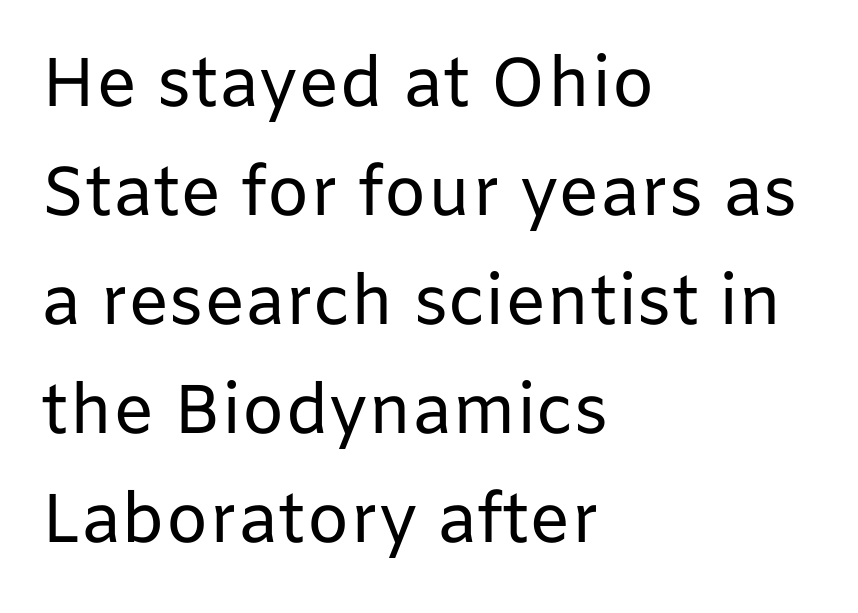
Unlike italic type, these characters show no tilt at all. Proportional: the letters do not fall into vertical columns. The paragraph shown leans on its left margin. Unmarked baselines from the first word to the last.
